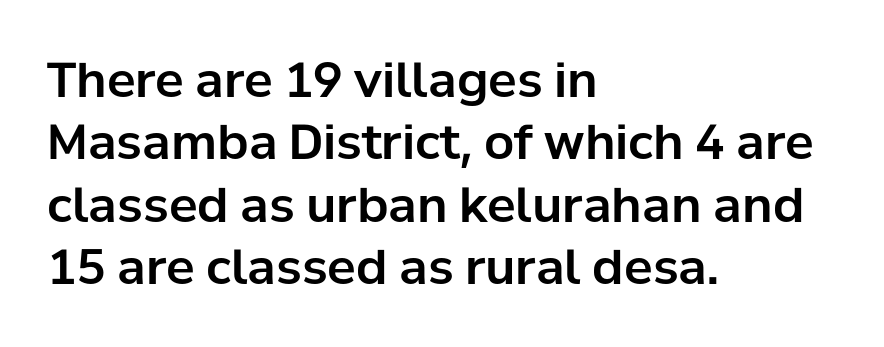
The image shows 48 px sans-serif type, upright; set left-aligned, normal line spacing (1.3x), normal letter spacing, not underlined; low stroke contrast and a medium x-height.
